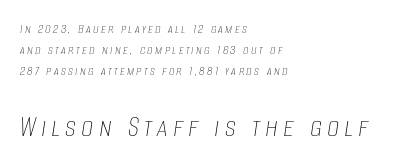
{"italic": "yes", "lean": "right", "slant_degrees": 8, "bold": "no", "weight": "thin", "width": "condensed", "stroke_contrast": "low", "x_height": "large", "monospaced": "no", "underline": "no", "align": "left", "line_spacing": "normal", "line_spacing_ratio": 1.51, "larger_block": "second", "size_ratio": 2.21, "glyph_px": 31}
